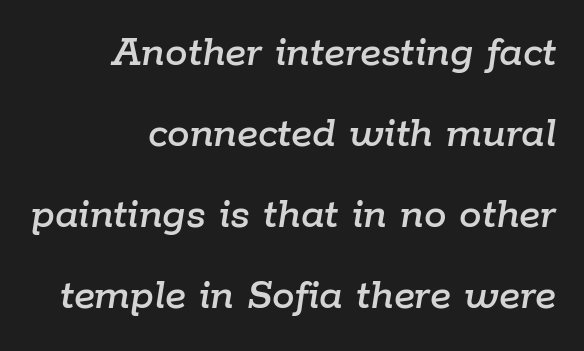
The area under the type is left untouched. Visually the block forms a straight wall on the right and a jagged coastline on the left. Tracking here is standard; glyphs follow each other at the usual distance. Is this a fixed-width face? No — the glyphs have proportional, varying widths.
